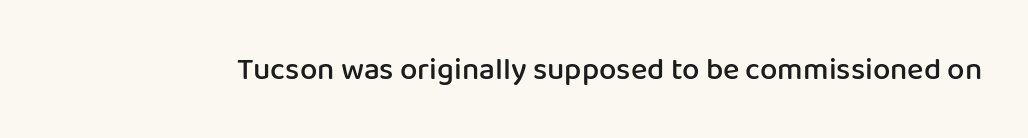
The space directly below the letters is spotless. The letters advance in unequal steps, a hallmark of proportional type. Look at the stroke-to-counter ratio: somewhat heavy, a semibold. Glyph-to-glyph distance matches everyday printed text.
